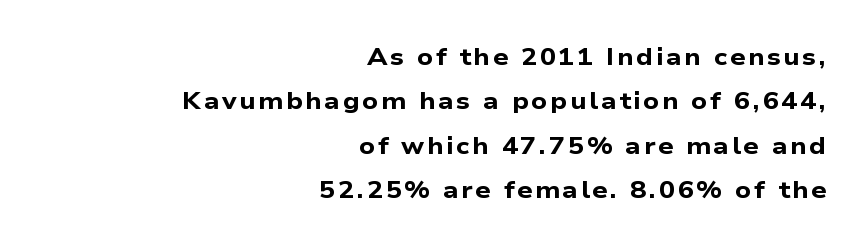
Q: Is the text bold? A: Yes.
Q: Is the text underlined? A: No.
Q: How is the paragraph aligned? A: Right-aligned.
